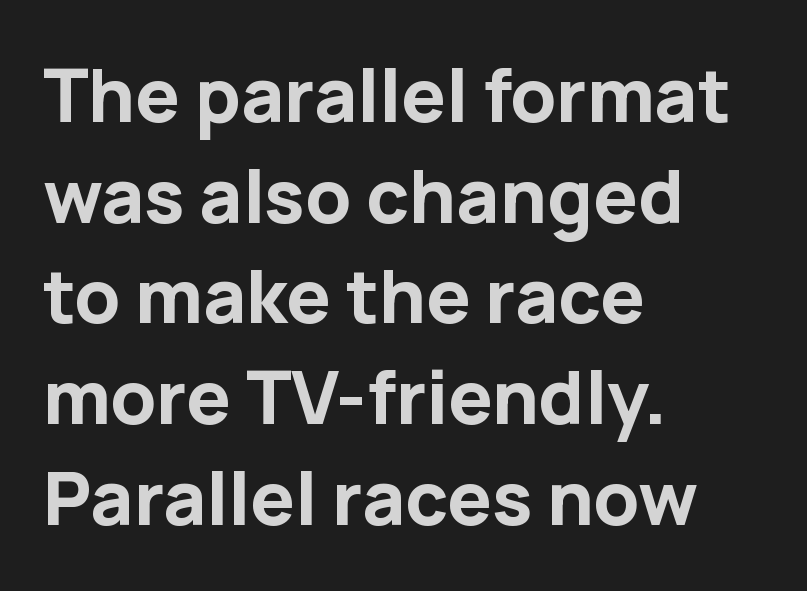
Q: Is the text bold? A: Yes.
Q: Is the text italic (slanted)? A: No, it is upright.
Q: Is the typeface a serif or a sans-serif typeface? A: Sans-serif.
Q: Is the text underlined? A: No.
Q: How is the paragraph aligned? A: Left-aligned.
Q: Is the spacing between letters normal or unusually wide? A: Normal.
Q: Is the spacing between lines tight, normal or loose? A: Normal.
Q: Width (condensed, normal, or wide)? A: Normal.
Q: Stroke contrast? A: Low.
Q: x-height? A: Medium.
Q: Monospaced? A: No.
